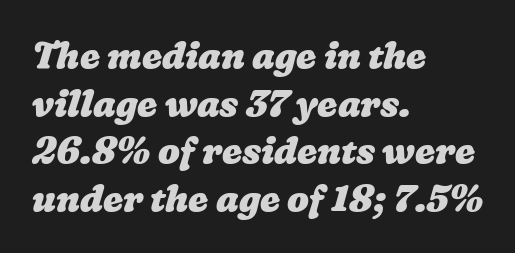
The image shows 36 px heavy, wide type; set left-aligned, normal line spacing (1.32x), normal letter spacing, not underlined; low stroke contrast and a medium x-height.
